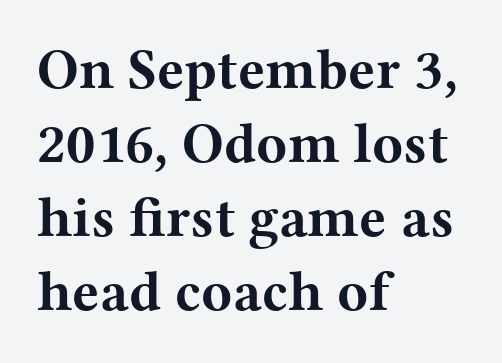
Each word holds together tightly as a unit, with standard inter-letter gaps. The space between consecutive lines is moderate. Notice how thick the strokes are: this is what a full bold looks like. Visually the block forms a straight wall on the left and a jagged coastline on the right. Proportional: the letters do not fall into vertical columns. Small tapered or slab feet sit at the stroke ends, so this counts as serif.
